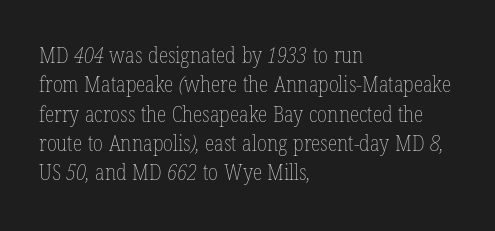
Q: Is the text bold? A: No.
Q: Is the text underlined? A: No.
Q: How is the paragraph aligned? A: Left-aligned.
Q: Is the spacing between letters normal or unusually wide? A: Normal.
Q: Is the spacing between lines tight, normal or loose? A: Normal.
